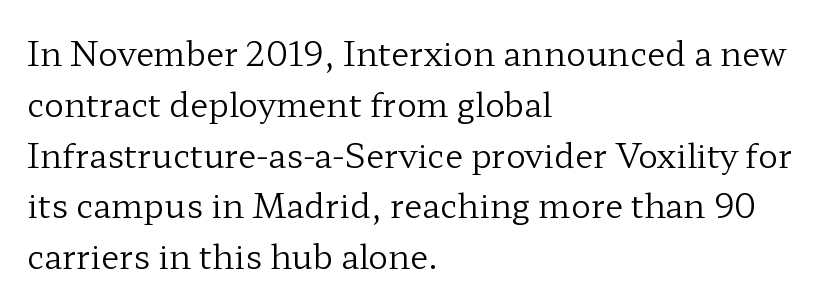
Q: Is the text bold? A: No.
Q: Is the text italic (slanted)? A: No, it is upright.
Q: Is the typeface a serif or a sans-serif typeface? A: Serif.
Q: Is the text underlined? A: No.
Q: How is the paragraph aligned? A: Left-aligned.
Q: Is the spacing between letters normal or unusually wide? A: Normal.
Q: Is the spacing between lines tight, normal or loose? A: Normal.
Q: Width (condensed, normal, or wide)? A: Wide.
Q: Stroke contrast? A: Low.
Q: x-height? A: Medium.
Q: Monospaced? A: No.
